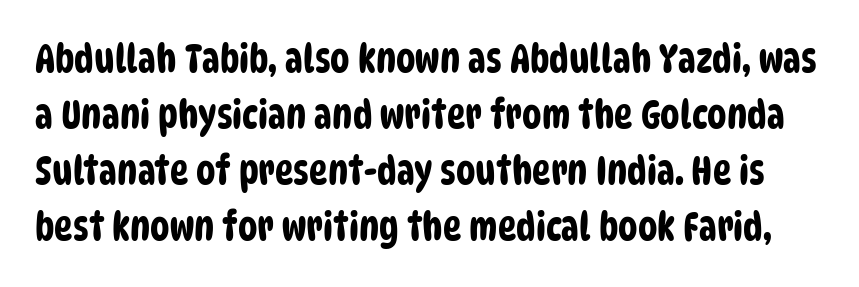
{"serif": "no", "width": "condensed", "stroke_contrast": "low", "x_height": "large", "monospaced": "no", "underline": "no", "line_spacing": "normal", "line_spacing_ratio": 1.44, "letter_spacing": "normal", "letter_spacing_em": 0.0, "glyph_px": 39}
